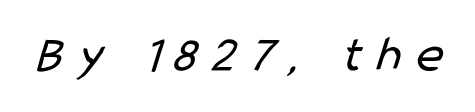
Q: Is the text bold? A: No.
Q: Is the typeface a serif or a sans-serif typeface? A: Sans-serif.
Q: Is the text underlined? A: No.
Q: Is the spacing between letters normal or unusually wide? A: Unusually wide.
Q: Width (condensed, normal, or wide)? A: Condensed.
Q: Stroke contrast? A: Low.
Q: x-height? A: Medium.
Q: Monospaced? A: No.
